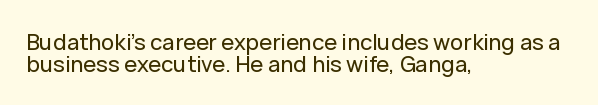
{"italic": "no", "underline": "no", "align": "left", "line_spacing": "tight", "line_spacing_ratio": 0.98, "letter_spacing": "normal", "letter_spacing_em": 0.0, "glyph_px": 22}
